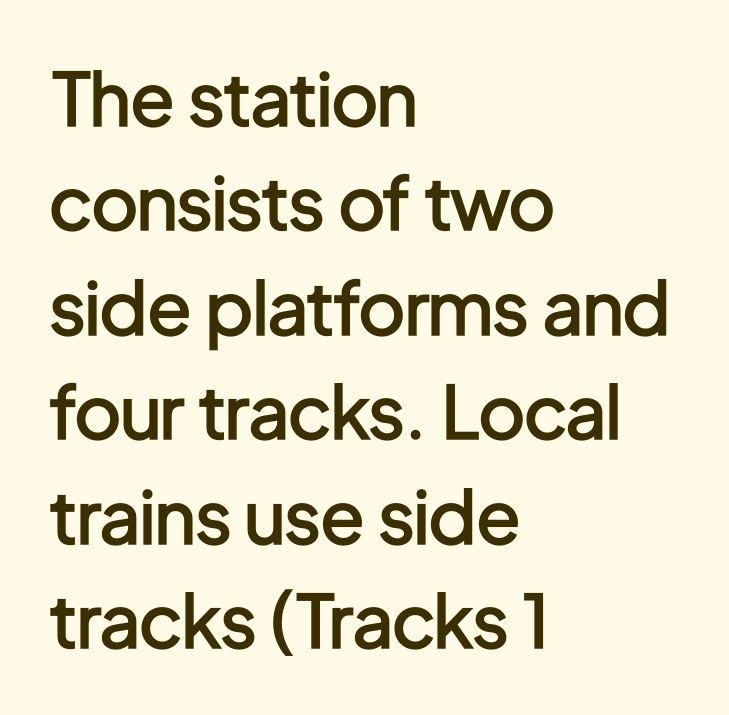
The image shows 73 px semibold, condensed sans-serif type, upright; set left-aligned, normal line spacing (1.43x), normal letter spacing, not underlined; low stroke contrast and a medium x-height.
